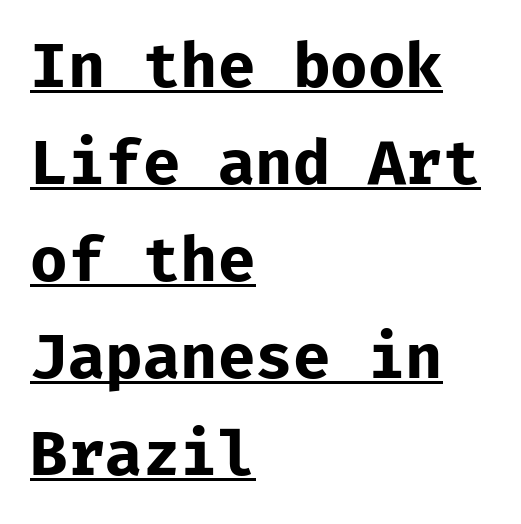
{"serif": "no", "italic": "no", "bold": "yes", "weight": "bold", "width": "normal", "stroke_contrast": "low", "x_height": "medium", "underline": "yes", "align": "left", "line_spacing": "normal", "line_spacing_ratio": 1.59, "letter_spacing": "normal", "letter_spacing_em": 0.0, "glyph_px": 61}
